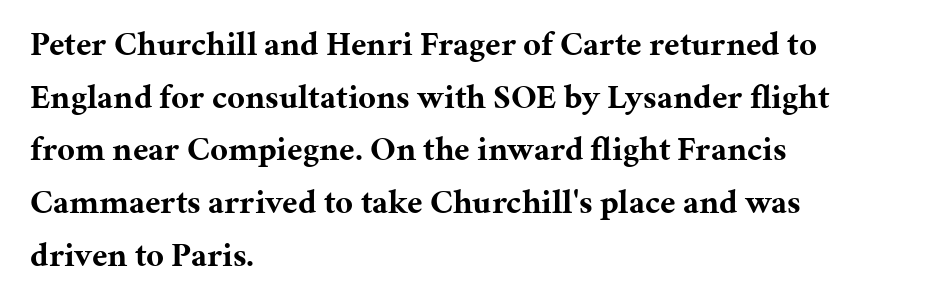
The image shows 34 px bold serif type, upright; set left-aligned, normal line spacing (1.55x), normal letter spacing, not underlined; medium stroke contrast and a medium x-height.
